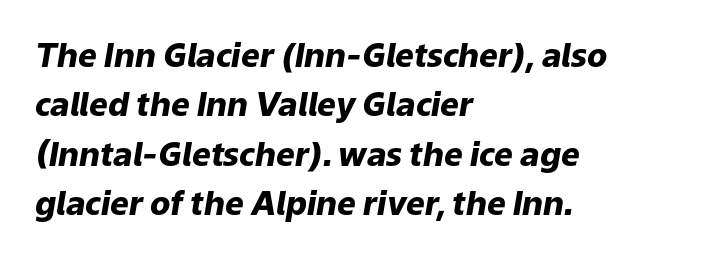
The space beneath each line is pristine and unruled. The paragraph has a hard left edge and a soft right edge. Vertical spacing — default. Each letter keeps its own natural width here, so spacing adapts to shape.
